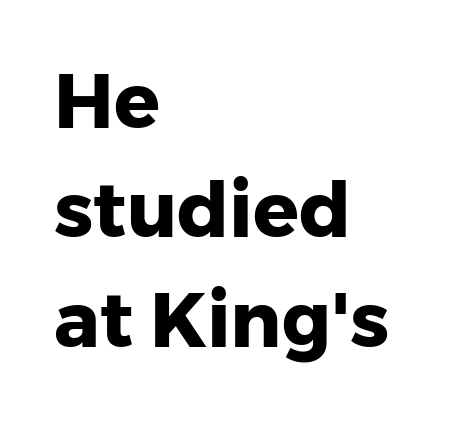
{"serif": "no", "italic": "no", "bold": "yes", "weight": "heavy", "width": "normal", "stroke_contrast": "low", "x_height": "medium", "monospaced": "no", "underline": "no", "align": "left", "line_spacing": "normal", "line_spacing_ratio": 1.44, "letter_spacing": "normal", "letter_spacing_em": 0.0, "glyph_px": 76}
